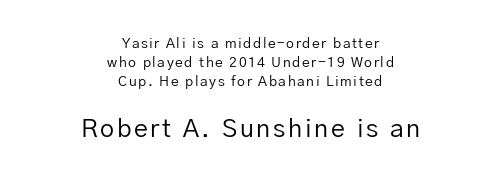
The image shows 25 px text type, upright; set centered, normal line spacing (1.36x), not underlined; the second (bottom) block is 1.79x larger.
